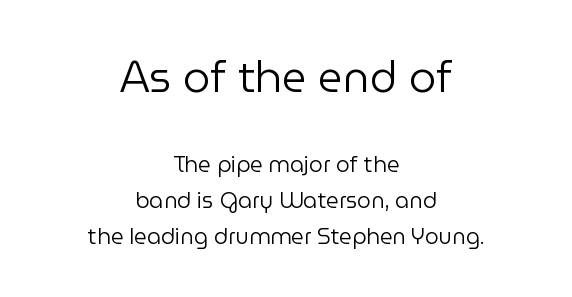
{"serif": "no", "italic": "no", "bold": "no", "weight": "regular", "width": "normal", "stroke_contrast": "low", "x_height": "medium", "monospaced": "no", "underline": "no", "align": "center", "line_spacing": "normal", "line_spacing_ratio": 1.63, "letter_spacing": "normal", "letter_spacing_em": 0.0, "larger_block": "first", "size_ratio": 1.95, "glyph_px": 43}
